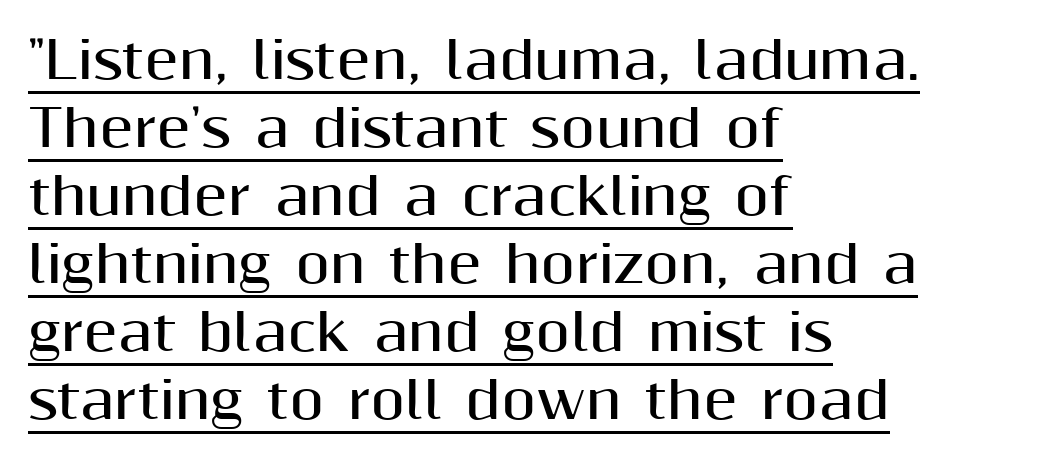
If you drew a ruler down the left edge, every line would touch it. Horizontal bands of white between lines are of average thickness. Every stem runs plumb, perpendicular to the baseline. Tracking value appears to be zero — textbook default spacing.
